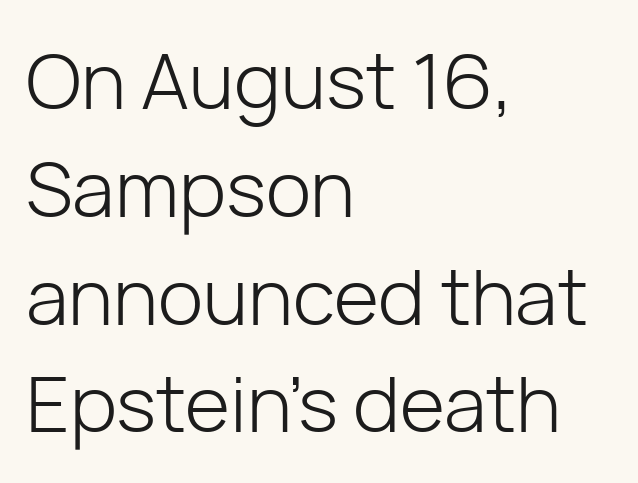
The image shows 77 px light sans-serif type, upright; set left-aligned, normal line spacing (1.4x), normal letter spacing, not underlined; low stroke contrast and a medium x-height.
